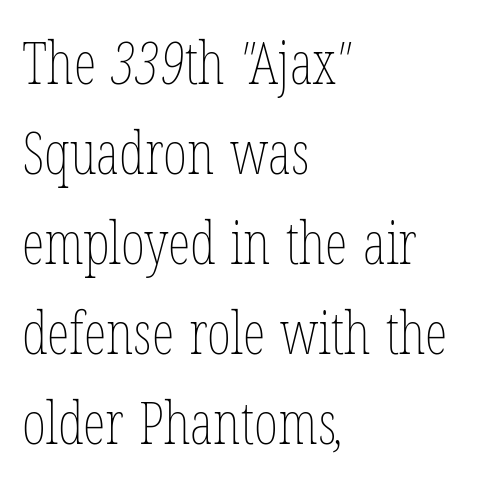
There is no visible air inserted between adjacent glyphs. These glyphs show unthickened strokes, regular width or finer. Descender tails drop into unmarked territory. Leading matches the norm, producing a regular column.
